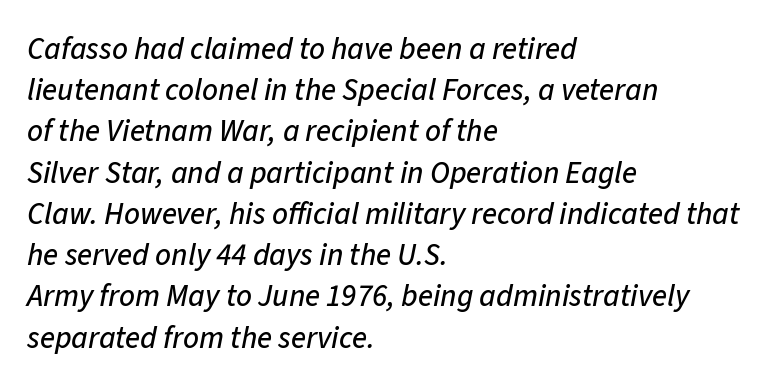
The passage shown is typed in a proportional face where columns would drift. The letterforms sit shoulder to shoulder at normal distance. A normal amount of white space separates one row of letters from the next. Each row of text sits above clean, open space.
